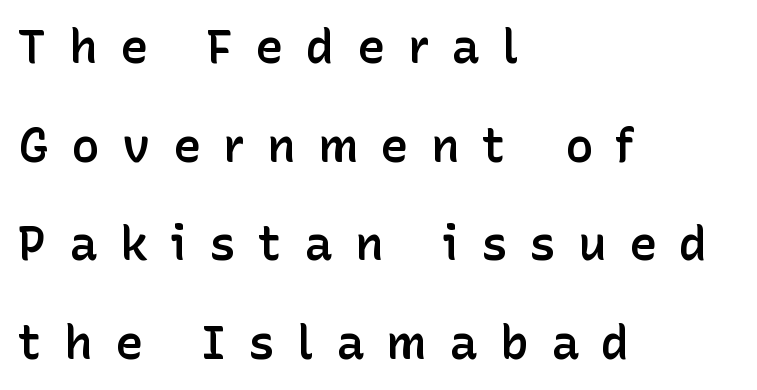
Successive baselines arrive slowly, with a big drop between each. The face used here is a sans, in the tradition of grotesques and geometrics. The axis of the letterforms is exactly vertical. Each letter keeps its own natural width here, so spacing adapts to shape.
